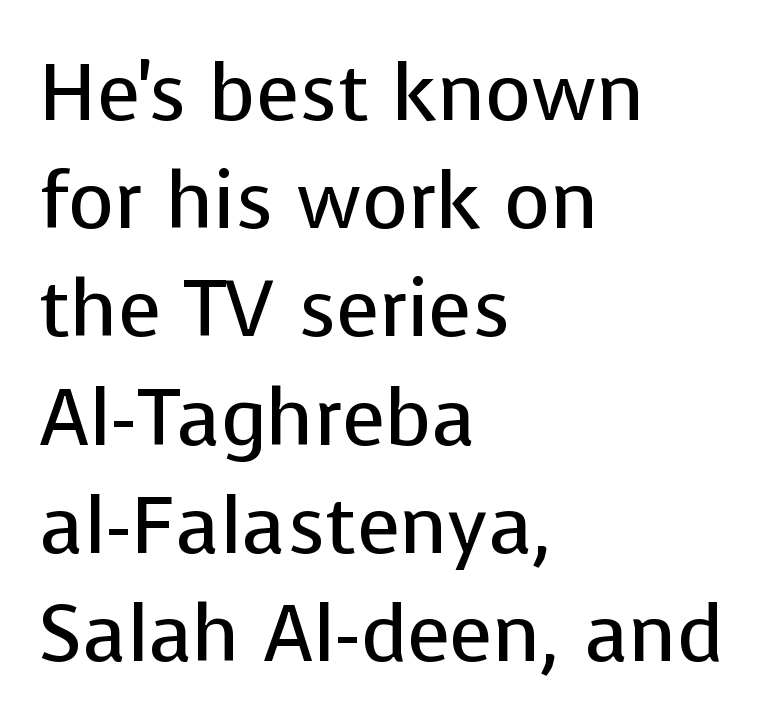
Counters stay open thanks to moderate or lighter strokes. Honestly, the row spacing looks completely unremarkable. The baseline area is clear. You could not count columns in this text — the font is proportionally spaced. Does extra space separate the letters? No, they use regular spacing.
